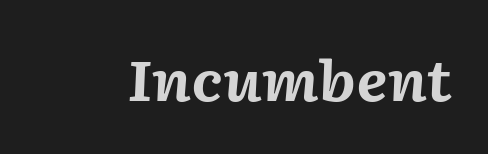
Quick note: underline off. Slant detected: the letters are inclined. The letterforms sit shoulder to shoulder at normal distance. Is this a fixed-width face? No — the glyphs have proportional, varying widths. Every letter is thick-stroked: bold, no question.
